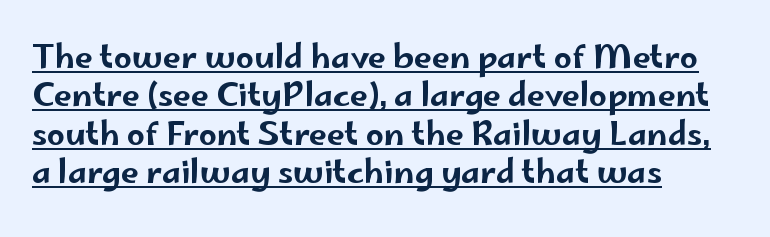
Short and long lines alike share a common starting point at left. The letters carry no serifs — their stems end cleanly without finishing strokes. The font's upright variant was chosen for this text. Character widths vary here, with narrow letters taking less room than wide ones. Compared with undecorated copy, this sample adds a rule below the words. Default kerning and tracking; the words read as compact shapes.
